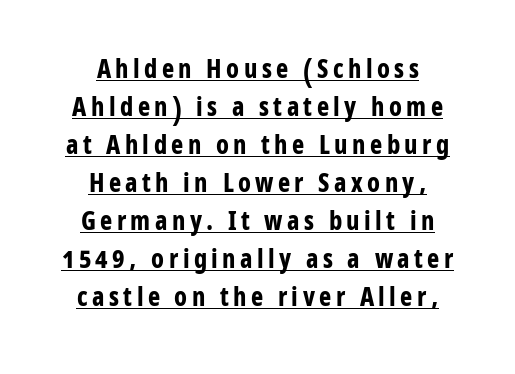
Summary of vertical rhythm: regular, with standard interline spacing. This is heavy type, rendered in bold. The typography opts for an upright posture over an oblique one. Is the block centered? Yes — each line is placed symmetrically about the middle. The face used here appears with an underline applied.
